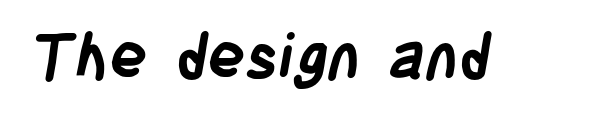
The image shows 63 px semibold, condensed sans-serif type; set normal letter spacing, not underlined; low stroke contrast and a large x-height.
